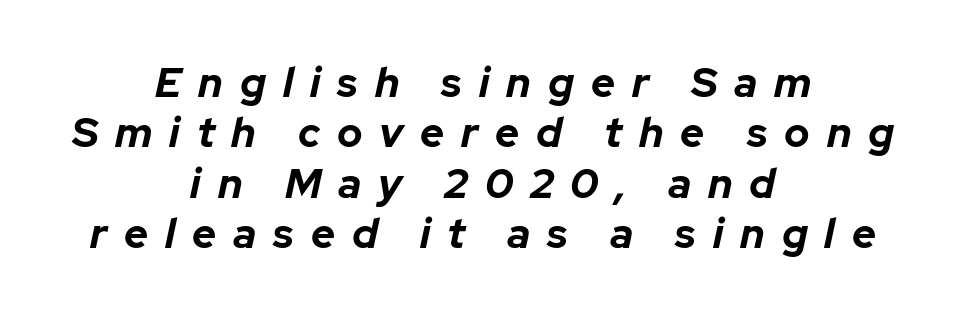
Q: Is the text bold? A: Yes.
Q: Is the text italic (slanted)? A: Yes, it leans right by about 12 degrees.
Q: Is the text underlined? A: No.
Q: How is the paragraph aligned? A: Centered.
Q: Is the spacing between letters normal or unusually wide? A: Unusually wide.
Q: Width (condensed, normal, or wide)? A: Normal.
Q: Stroke contrast? A: Low.
Q: x-height? A: Medium.
Q: Monospaced? A: No.
